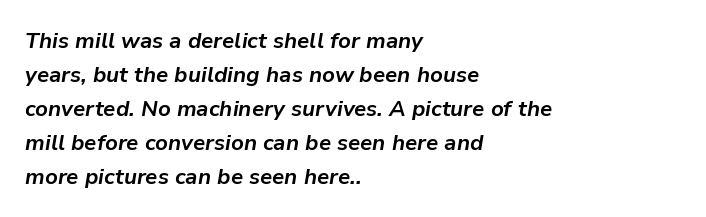
The image shows 22 px bold type, italic (leaning right); set left-aligned, normal line spacing (1.54x), normal letter spacing, not underlined.
